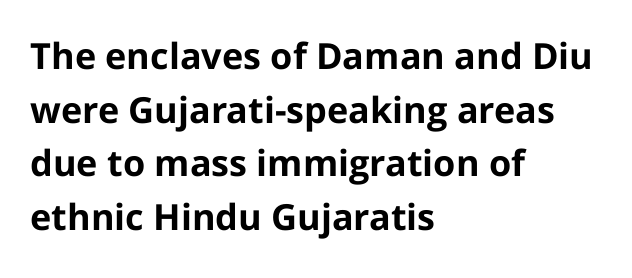
{"serif": "no", "italic": "no", "bold": "yes", "weight": "bold", "width": "normal", "stroke_contrast": "low", "x_height": "medium", "monospaced": "no", "underline": "no", "align": "left", "line_spacing": "normal", "line_spacing_ratio": 1.49, "letter_spacing": "normal", "letter_spacing_em": 0.0, "glyph_px": 36}
